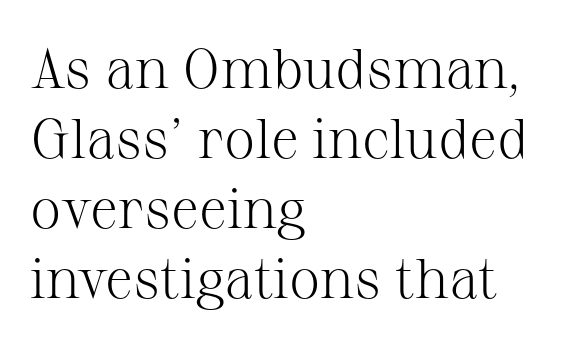
Q: Is the text bold? A: No.
Q: Is the text italic (slanted)? A: No, it is upright.
Q: Is the typeface a serif or a sans-serif typeface? A: Serif.
Q: Is the text underlined? A: No.
Q: How is the paragraph aligned? A: Left-aligned.
Q: Is the spacing between letters normal or unusually wide? A: Normal.
Q: Is the spacing between lines tight, normal or loose? A: Normal.
Q: Width (condensed, normal, or wide)? A: Normal.
Q: Stroke contrast? A: Medium.
Q: x-height? A: Medium.
Q: Monospaced? A: No.
